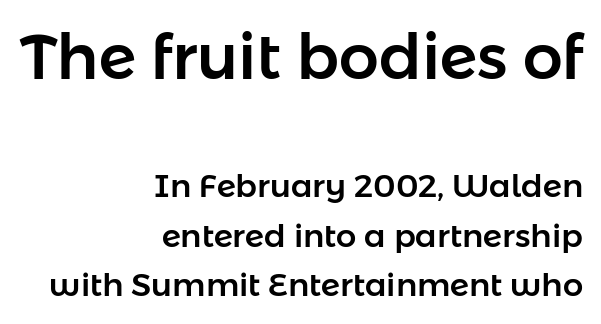
Q: Is the text italic (slanted)? A: No, it is upright.
Q: Is the typeface a serif or a sans-serif typeface? A: Sans-serif.
Q: Is the text underlined? A: No.
Q: How is the paragraph aligned? A: Right-aligned.
Q: Is the spacing between letters normal or unusually wide? A: Normal.
Q: Is the spacing between lines tight, normal or loose? A: Normal.
Q: Which block of text is set in a larger size, the first (top) or the second (bottom)? A: The first (top) one.
Q: Width (condensed, normal, or wide)? A: Normal.
Q: Stroke contrast? A: Low.
Q: x-height? A: Medium.
Q: Monospaced? A: No.
